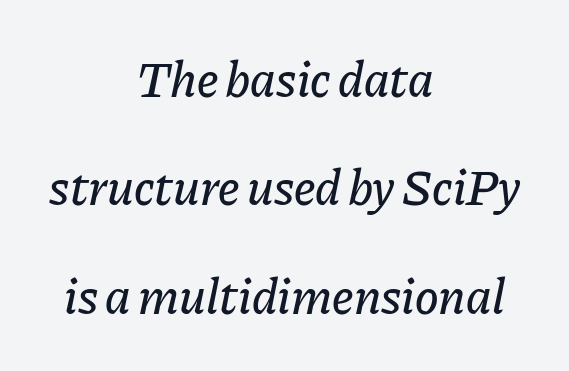
The image shows 50 px text type, italic (leaning right); set centered, loose line spacing (2.17x), normal letter spacing, not underlined; low stroke contrast and a medium x-height.
